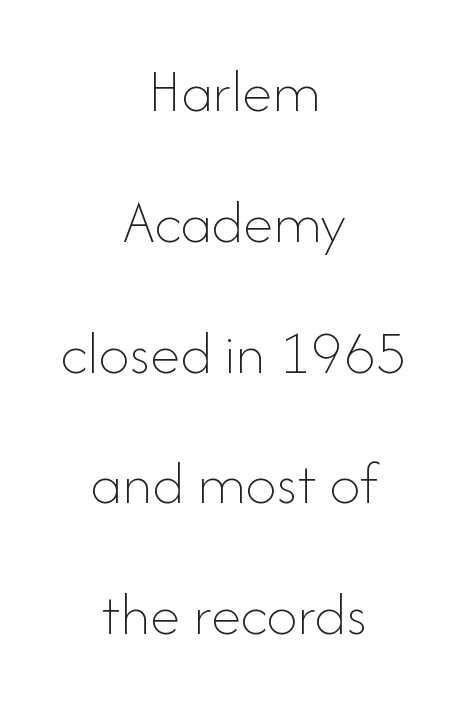
{"italic": "no", "bold": "no", "weight": "thin", "width": "normal", "stroke_contrast": "low", "x_height": "small", "monospaced": "no", "underline": "no", "align": "center", "line_spacing": "loose", "line_spacing_ratio": 2.11, "letter_spacing": "normal", "letter_spacing_em": 0.0, "glyph_px": 62}
